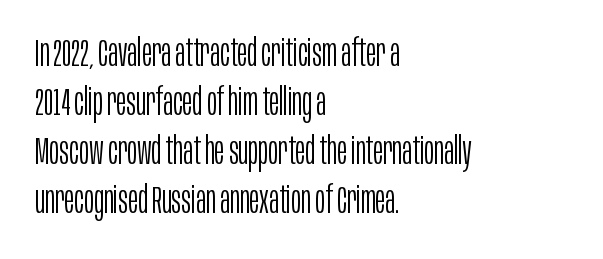
Q: Is the text bold? A: No.
Q: Is the text italic (slanted)? A: No, it is upright.
Q: Is the typeface a serif or a sans-serif typeface? A: Sans-serif.
Q: Is the text underlined? A: No.
Q: How is the paragraph aligned? A: Left-aligned.
Q: Is the spacing between letters normal or unusually wide? A: Normal.
Q: Is the spacing between lines tight, normal or loose? A: Normal.
Q: Width (condensed, normal, or wide)? A: Condensed.
Q: Stroke contrast? A: Low.
Q: x-height? A: Large.
Q: Monospaced? A: No.
